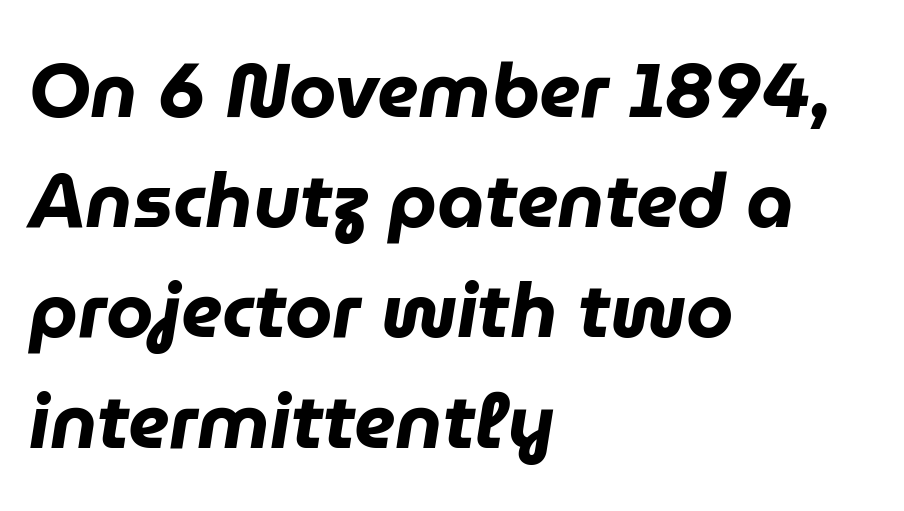
{"italic": "yes", "lean": "right", "slant_degrees": 9, "bold": "yes", "weight": "heavy", "width": "normal", "stroke_contrast": "low", "x_height": "medium", "monospaced": "no", "underline": "no", "align": "left", "line_spacing": "normal", "line_spacing_ratio": 1.45, "letter_spacing": "normal", "letter_spacing_em": 0.0, "glyph_px": 76}
